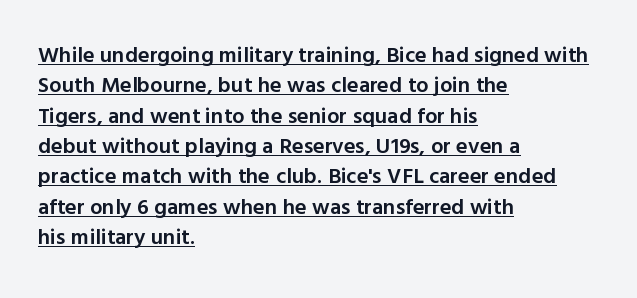
The image shows 22 px text type, upright; set left-aligned, normal line spacing (1.38x), normal letter spacing, underlined.
